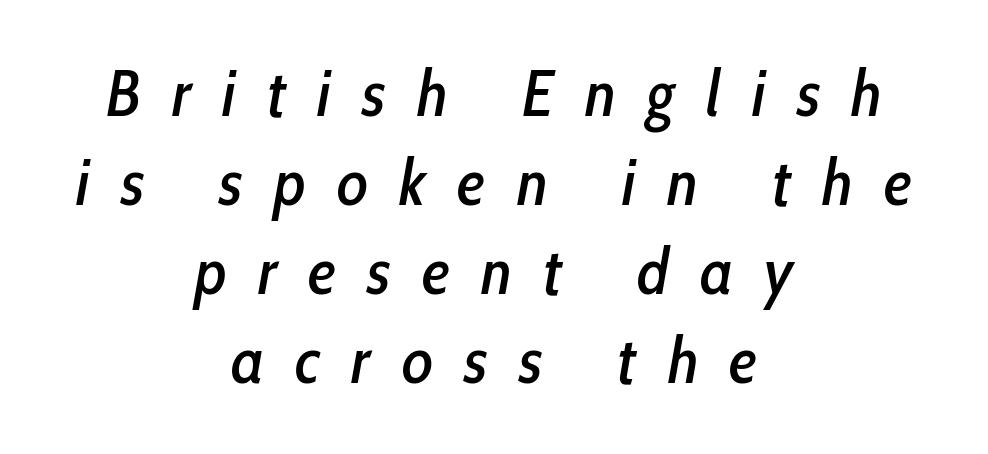
{"italic": "yes", "lean": "right", "slant_degrees": 10, "width": "condensed", "stroke_contrast": "low", "x_height": "medium", "monospaced": "no", "underline": "no", "align": "center", "line_spacing": "normal", "line_spacing_ratio": 1.37, "letter_spacing": "wide", "letter_spacing_em": 0.48, "glyph_px": 65}
